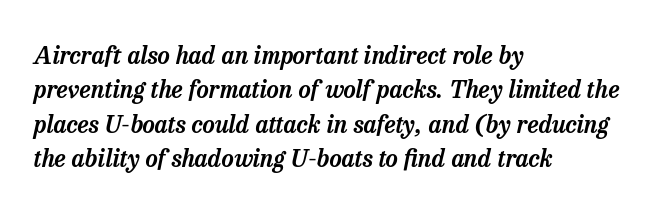
Check under the words: just untouched page. The passage is arranged the way most books set body copy — flush left. The passage shown has conventional tracking throughout. One glance says typical: line gaps are just what's usual. A typesetter would mark this as italic.
